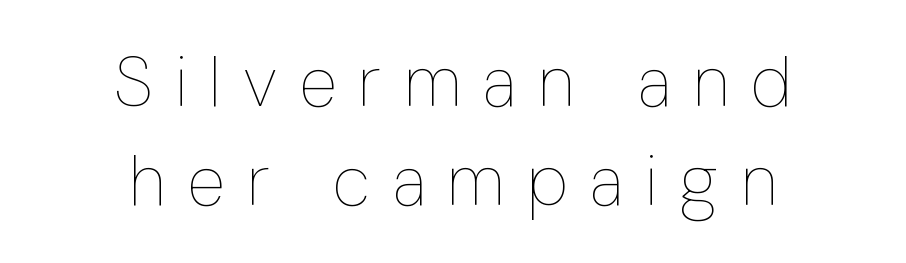
Q: Is the text bold? A: No.
Q: Is the text italic (slanted)? A: No, it is upright.
Q: Is the text underlined? A: No.
Q: How is the paragraph aligned? A: Centered.
Q: Is the spacing between letters normal or unusually wide? A: Unusually wide.
Q: Is the spacing between lines tight, normal or loose? A: Normal.
Q: Width (condensed, normal, or wide)? A: Condensed.
Q: Stroke contrast? A: Low.
Q: x-height? A: Medium.
Q: Monospaced? A: No.
